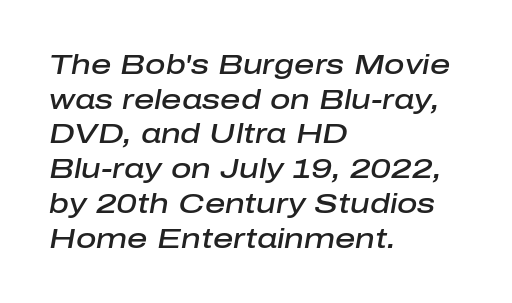
Q: Is the text bold? A: Semi-bold.
Q: Is the text italic (slanted)? A: Yes, it leans right by about 10 degrees.
Q: Is the text underlined? A: No.
Q: How is the paragraph aligned? A: Left-aligned.
Q: Is the spacing between letters normal or unusually wide? A: Normal.
Q: Width (condensed, normal, or wide)? A: Normal.
Q: Stroke contrast? A: Low.
Q: x-height? A: Medium.
Q: Monospaced? A: No.
